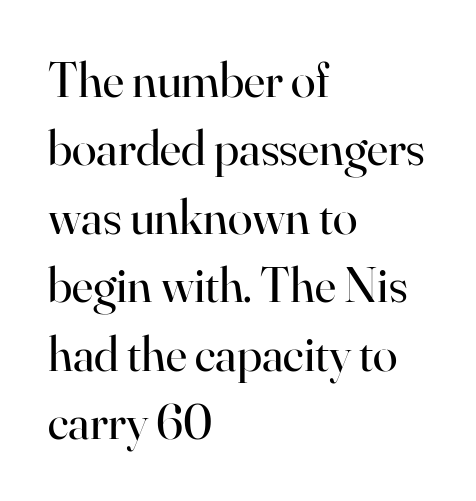
The image shows 50 px regular-weight serif type, upright; set left-aligned, normal line spacing (1.37x), normal letter spacing, not underlined; high stroke contrast and a small x-height.
